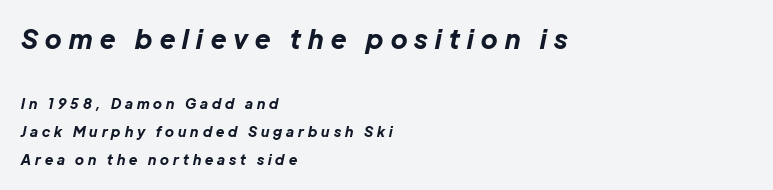
{"italic": "yes", "lean": "right", "slant_degrees": 12, "bold": "yes", "underline": "no", "align": "left", "line_spacing": "loose", "line_spacing_ratio": 2.0, "letter_spacing": "wide", "letter_spacing_em": 0.29, "larger_block": "first", "size_ratio": 1.86, "glyph_px": 26}
